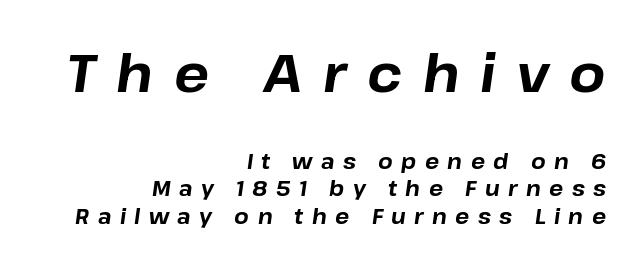
Q: Is the text bold? A: Yes.
Q: Is the text italic (slanted)? A: Yes, it leans right by about 8 degrees.
Q: Is the text underlined? A: No.
Q: How is the paragraph aligned? A: Right-aligned.
Q: Is the spacing between letters normal or unusually wide? A: Unusually wide.
Q: Is the spacing between lines tight, normal or loose? A: Normal.
Q: Which block of text is set in a larger size, the first (top) or the second (bottom)? A: The first (top) one.
Q: Width (condensed, normal, or wide)? A: Normal.
Q: Stroke contrast? A: Low.
Q: x-height? A: Medium.
Q: Monospaced? A: No.
